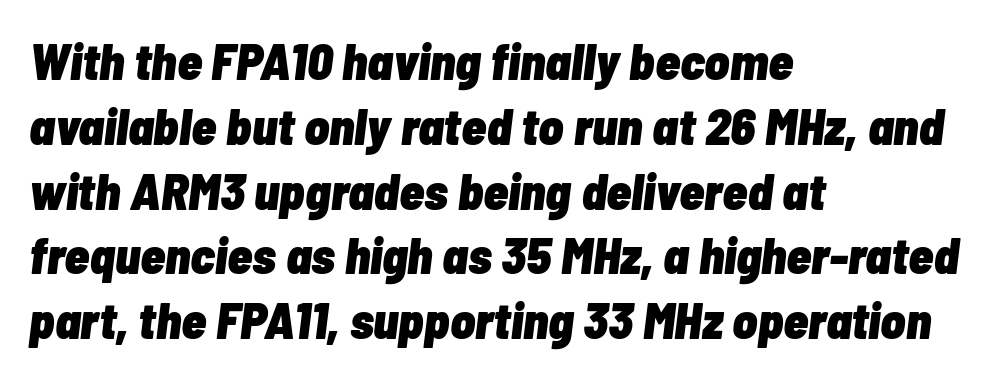
The image shows 51 px heavy, condensed type, italic (leaning right); set left-aligned, normal line spacing (1.27x), normal letter spacing, not underlined; low stroke contrast and a medium x-height.
